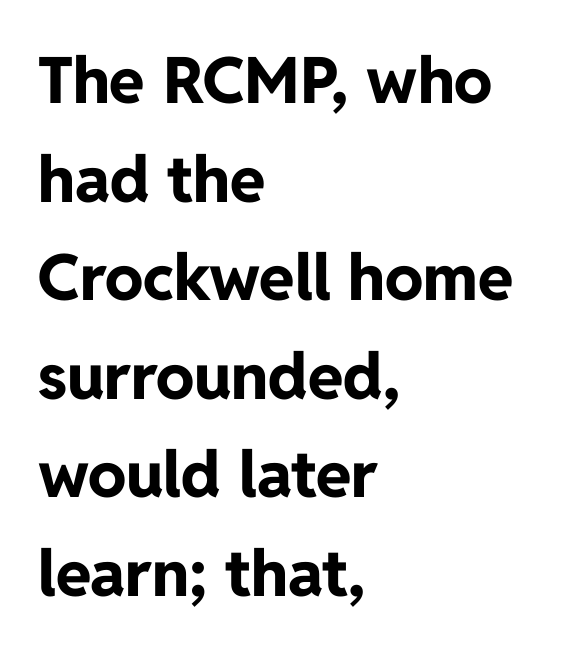
The image shows 64 px bold sans-serif type, upright; set left-aligned, normal line spacing (1.54x), normal letter spacing, not underlined; low stroke contrast and a medium x-height.
